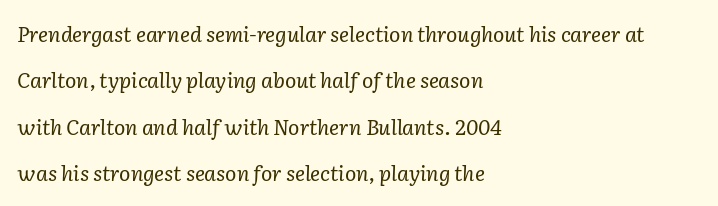
{"italic": "yes", "lean": "right", "slant_degrees": 2, "bold": "no", "underline": "no", "align": "left", "line_spacing": "loose", "line_spacing_ratio": 2.21, "letter_spacing": "normal", "letter_spacing_em": 0.0, "glyph_px": 21}
